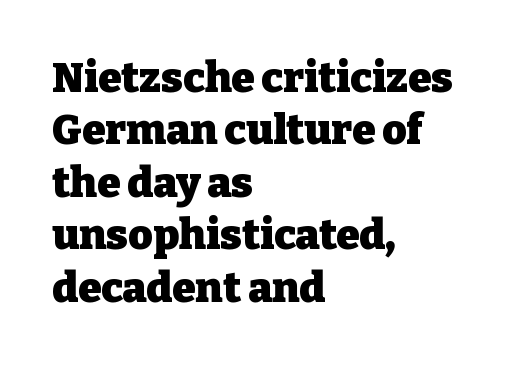
{"serif": "yes", "italic": "no", "bold": "yes", "weight": "heavy", "width": "normal", "stroke_contrast": "low", "x_height": "medium", "monospaced": "no", "underline": "no", "align": "left", "line_spacing": "normal", "line_spacing_ratio": 1.25, "letter_spacing": "normal", "letter_spacing_em": 0.0, "glyph_px": 42}
